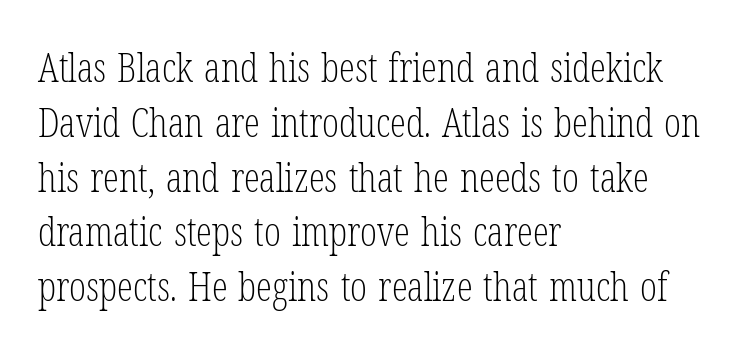
The area under the type is left untouched. Which margin do the lines hug? The left one — the right edge is uneven. Each letter keeps its own natural width here, so spacing adapts to shape. Look at the tracking — it's just the regular setting, nothing added. The text was rendered using a seriffed face with decorative stroke endings.
